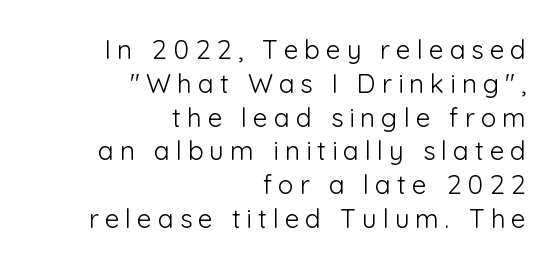
The rendering inserts visible extra space after every character. Stem width sits at or under what a default text font uses. Vertical spacing — default. The space beneath each line is pristine and unruled. The specimen reads as upright at a glance.
